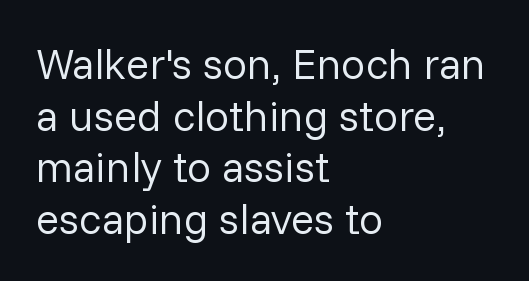
It's the straight-up-and-down kind of type. The typesetter chose a ragged-right arrangement here. Compared with typical body copy, the letter spacing here is the same. Weight: not bold — regular or lighter. The rendering uses natural spacing where letterforms have individual widths. Serif or sans? Sans — the stroke terminals are bare.
